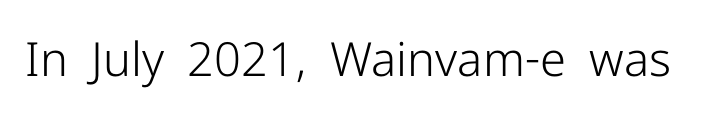
{"serif": "no", "italic": "no", "bold": "no", "weight": "light", "width": "normal", "stroke_contrast": "low", "x_height": "medium", "monospaced": "no", "underline": "no", "letter_spacing": "normal", "letter_spacing_em": 0.0, "glyph_px": 47}
